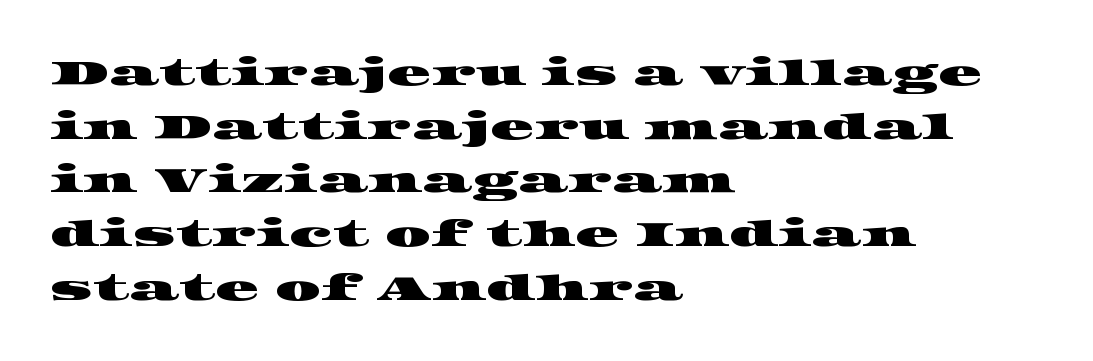
{"serif": "yes", "width": "wide", "stroke_contrast": "high", "x_height": "large", "monospaced": "no", "underline": "no", "align": "left", "line_spacing": "normal", "line_spacing_ratio": 1.49, "letter_spacing": "normal", "letter_spacing_em": 0.0, "glyph_px": 36}
